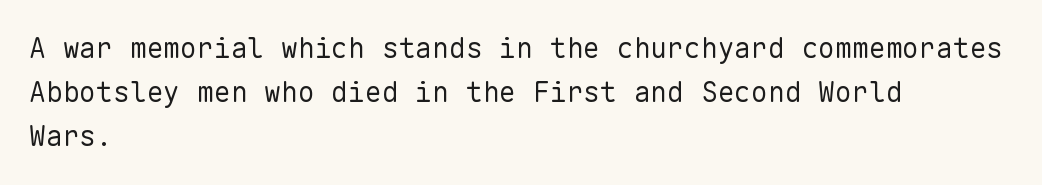
What's the leading like? Ordinary, nothing unusual. Think standard paragraph weight, or any step lighter than that. The letterforms sit shoulder to shoulder at normal distance. The glyphs in this specimen are sans serif. Posture: vertical. The paragraph has a hard left edge and a soft right edge.
